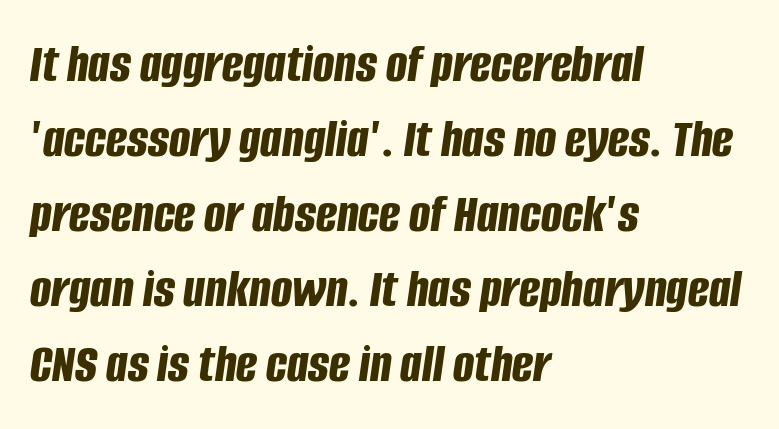
{"italic": "yes", "lean": "right", "slant_degrees": 8, "bold": "yes", "weight": "bold", "width": "condensed", "stroke_contrast": "low", "x_height": "large", "monospaced": "no", "underline": "no", "align": "left", "line_spacing": "normal", "line_spacing_ratio": 1.34, "letter_spacing": "normal", "letter_spacing_em": 0.0, "glyph_px": 56}
